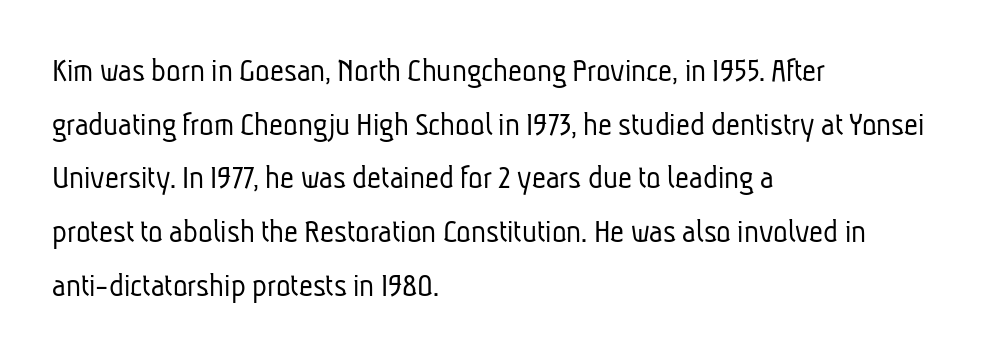
{"serif": "no", "bold": "no", "weight": "light", "width": "condensed", "stroke_contrast": "low", "x_height": "medium", "monospaced": "no", "underline": "no", "align": "left", "line_spacing": "normal", "line_spacing_ratio": 1.58, "letter_spacing": "normal", "letter_spacing_em": 0.0, "glyph_px": 34}
